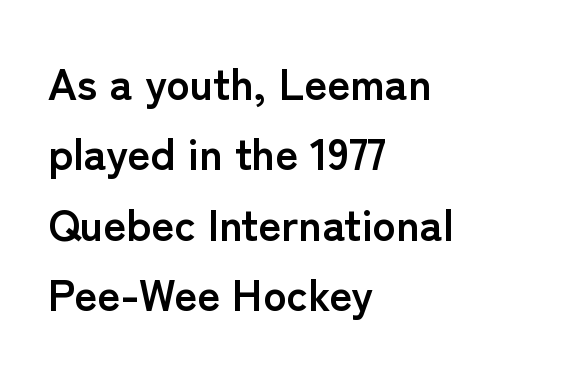
The line texture is even and compact thanks to regular tracking. The typesetting leans heavy: a genuine bold. The paragraph has a hard left edge and a soft right edge. Rule under the text: the space is simply empty.
